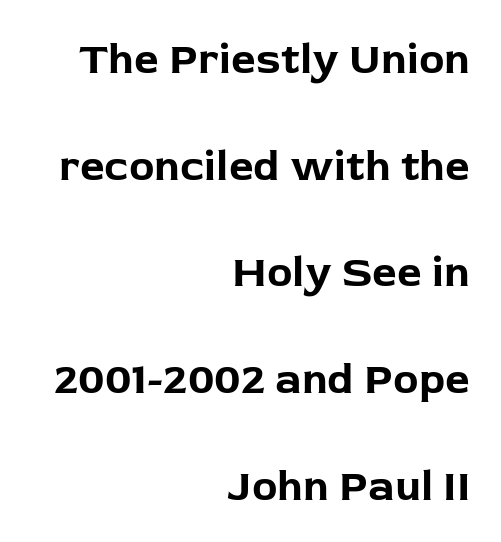
{"serif": "no", "italic": "no", "bold": "yes", "weight": "bold", "width": "normal", "stroke_contrast": "low", "x_height": "medium", "monospaced": "no", "underline": "no", "align": "right", "line_spacing": "loose", "line_spacing_ratio": 2.48, "letter_spacing": "normal", "letter_spacing_em": 0.0, "glyph_px": 43}
